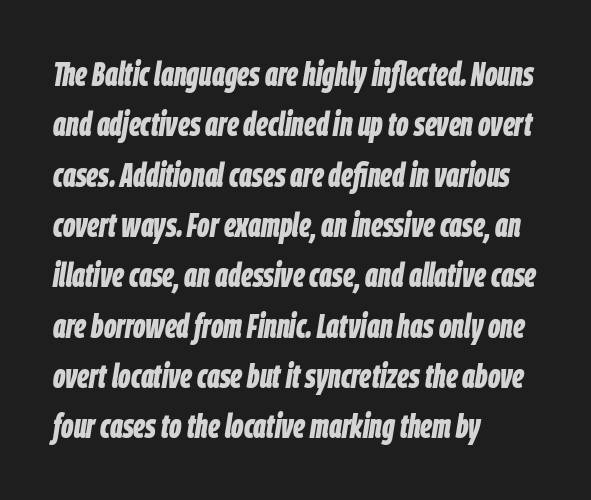
Q: Is the text bold? A: Yes.
Q: Is the text italic (slanted)? A: Yes, it leans right by about 9 degrees.
Q: Is the text underlined? A: No.
Q: How is the paragraph aligned? A: Left-aligned.
Q: Is the spacing between letters normal or unusually wide? A: Normal.
Q: Is the spacing between lines tight, normal or loose? A: Normal.
Q: Width (condensed, normal, or wide)? A: Condensed.
Q: Stroke contrast? A: Low.
Q: x-height? A: Large.
Q: Monospaced? A: No.
